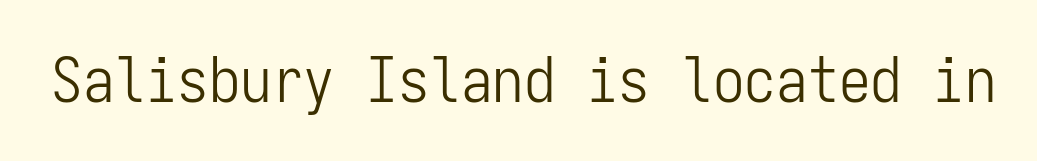
{"serif": "no", "italic": "no", "bold": "no", "weight": "light", "width": "condensed", "stroke_contrast": "low", "x_height": "medium", "monospaced": "yes", "underline": "no", "letter_spacing": "normal", "letter_spacing_em": 0.0, "glyph_px": 63}
